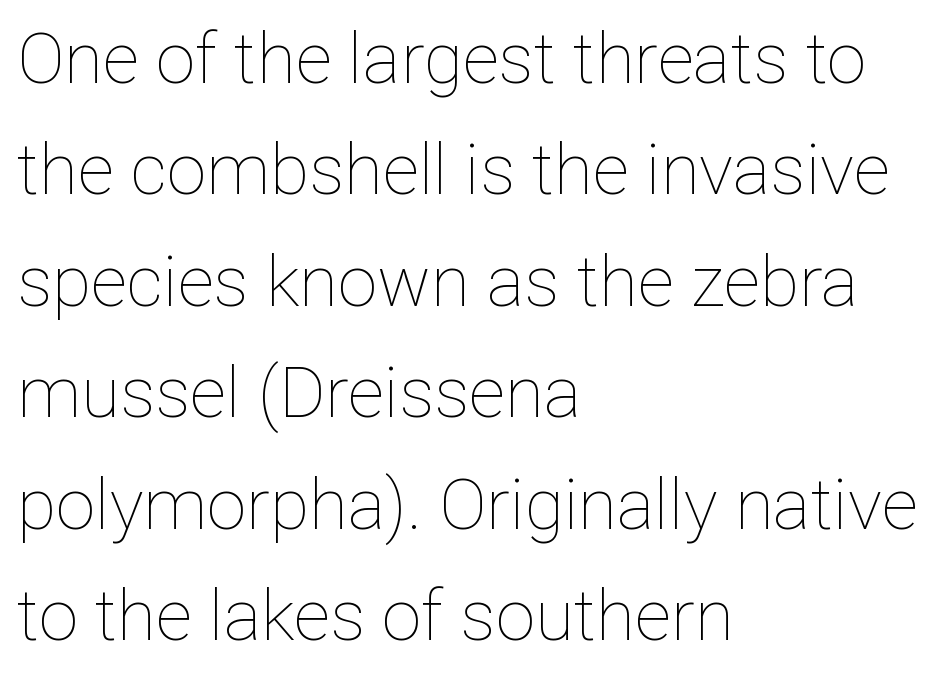
Q: Is the text bold? A: No.
Q: Is the text italic (slanted)? A: No, it is upright.
Q: Is the text underlined? A: No.
Q: How is the paragraph aligned? A: Left-aligned.
Q: Is the spacing between letters normal or unusually wide? A: Normal.
Q: Is the spacing between lines tight, normal or loose? A: Normal.
Q: Width (condensed, normal, or wide)? A: Normal.
Q: Stroke contrast? A: Low.
Q: x-height? A: Medium.
Q: Monospaced? A: No.
